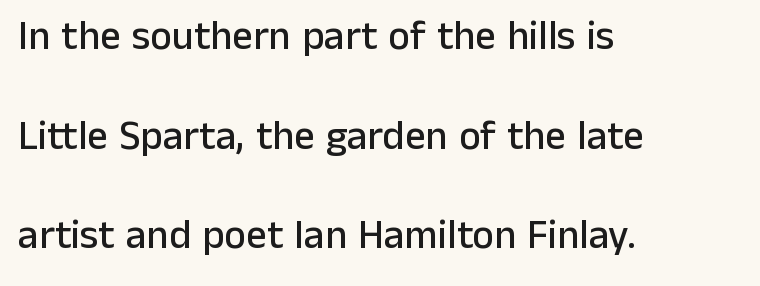
{"serif": "no", "italic": "no", "width": "normal", "stroke_contrast": "low", "x_height": "medium", "monospaced": "no", "underline": "no", "align": "left", "line_spacing": "loose", "line_spacing_ratio": 2.43, "letter_spacing": "normal", "letter_spacing_em": 0.0, "glyph_px": 41}
